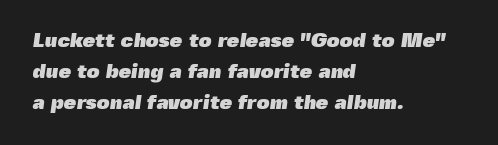
If you drew a ruler down the left edge, every line would touch it. Honestly, the letter spacing is just normal — you wouldn't notice it. These lines sit exactly where default settings would place them. Descenders hang freely into open space. Bold? Absolutely — the strokes are thick and heavy.
